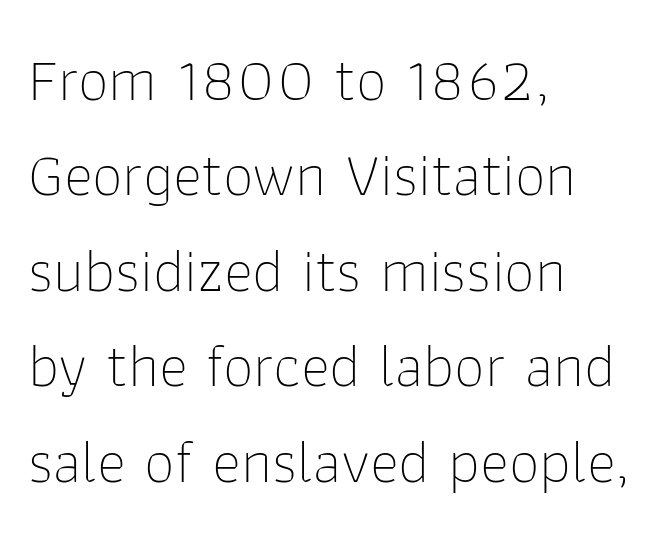
The rendering keeps characters at their native spacing. Line beginnings align vertically; line endings do not. Check under the words: just untouched page. Serifs: no, the terminals of the letterforms are clean. The letters stand straight up with perfectly vertical stems.
